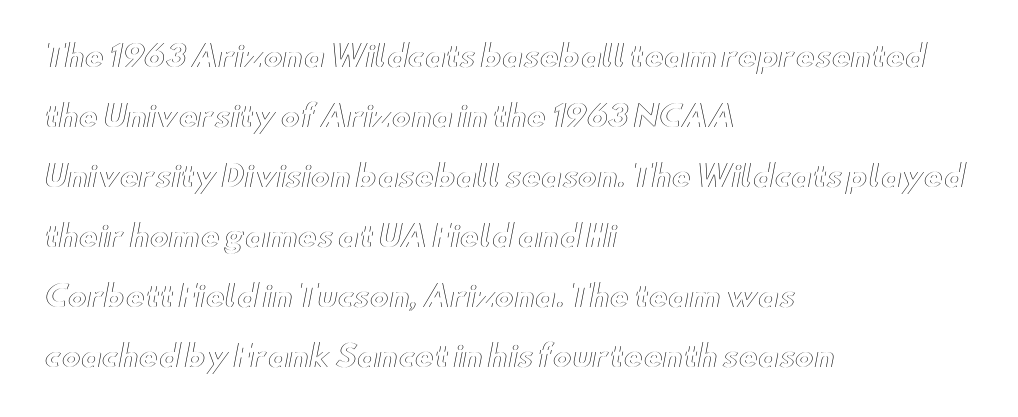
The image shows 29 px wide type; set left-aligned, loose line spacing (2.07x), normal letter spacing, not underlined; a small x-height.
